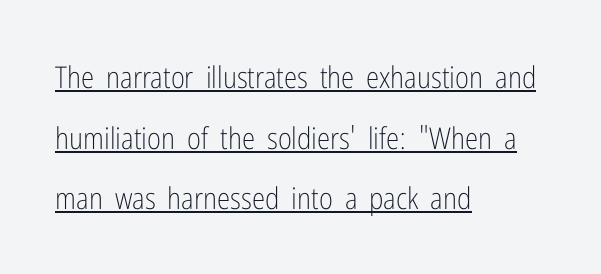
Counters stay open thanks to moderate or lighter strokes. Nope, not italic — everything's standing straight. These lines stand farther apart than default settings would place them. Horizontally, the lines are justified to the leading edge only. This rendering leaves character spacing at its baseline value. Look at the bottom of the vertical strokes: they stop flat, with no serifs.
